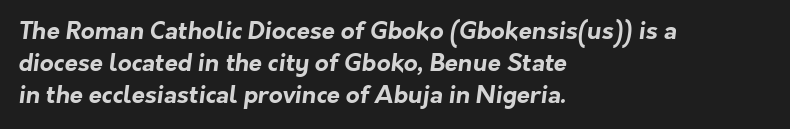
{"bold": "yes", "underline": "no", "align": "left", "line_spacing": "normal", "line_spacing_ratio": 1.33, "letter_spacing": "normal", "letter_spacing_em": 0.0, "glyph_px": 24}
